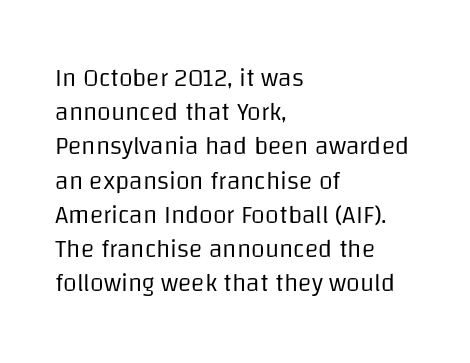
The image shows 25 px text type, upright; set left-aligned, normal line spacing (1.37x), normal letter spacing, not underlined.
